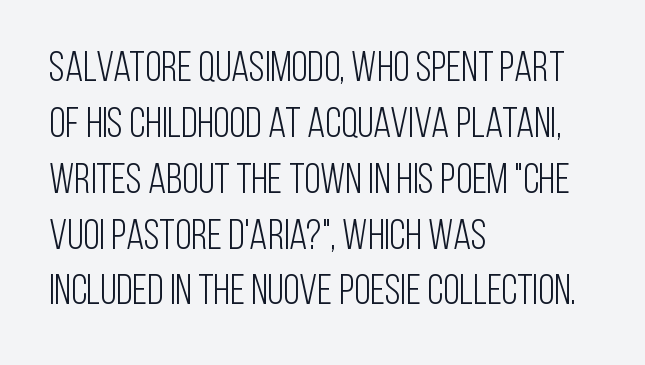
Q: Is the text bold? A: No.
Q: Is the text italic (slanted)? A: No, it is upright.
Q: Is the typeface a serif or a sans-serif typeface? A: Sans-serif.
Q: Is the text underlined? A: No.
Q: How is the paragraph aligned? A: Left-aligned.
Q: Is the spacing between letters normal or unusually wide? A: Normal.
Q: Is the spacing between lines tight, normal or loose? A: Normal.
Q: Width (condensed, normal, or wide)? A: Condensed.
Q: Stroke contrast? A: Low.
Q: x-height? A: Large.
Q: Monospaced? A: No.
